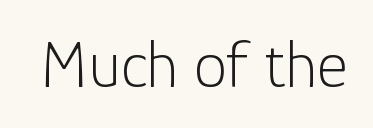
{"serif": "no", "italic": "no", "bold": "no", "weight": "light", "width": "normal", "stroke_contrast": "low", "x_height": "medium", "monospaced": "no", "underline": "no", "letter_spacing": "normal", "letter_spacing_em": 0.0, "glyph_px": 67}
